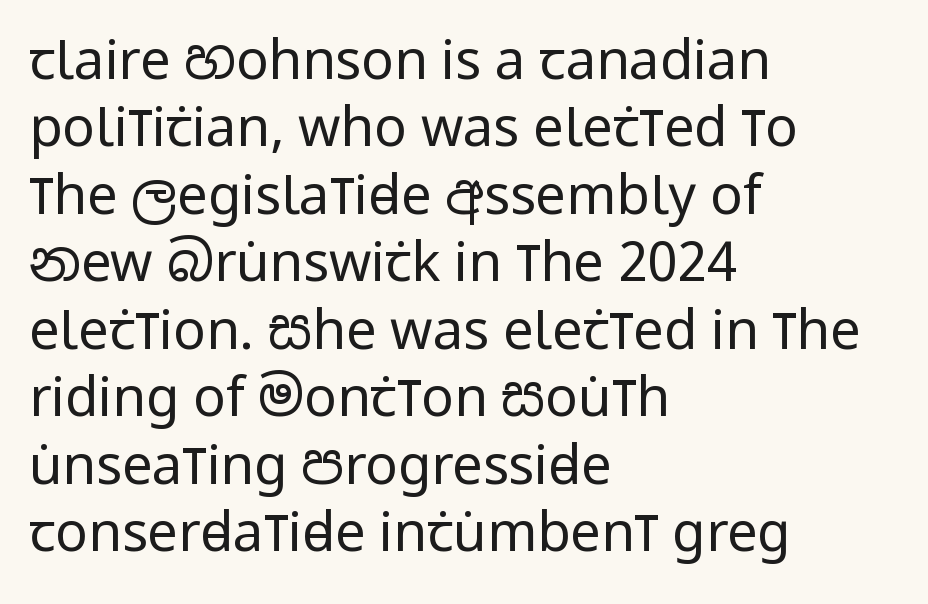
The image shows 54 px regular-weight, condensed sans-serif type, upright; set left-aligned, normal line spacing (1.25x), normal letter spacing, not underlined; low stroke contrast and a large x-height.
